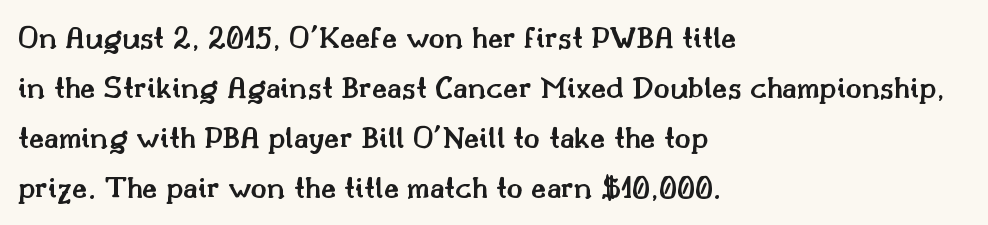
Q: Is the text bold? A: Semi-bold.
Q: Is the text italic (slanted)? A: No, it is upright.
Q: Is the typeface a serif or a sans-serif typeface? A: Serif.
Q: Is the text underlined? A: No.
Q: How is the paragraph aligned? A: Left-aligned.
Q: Is the spacing between letters normal or unusually wide? A: Normal.
Q: Is the spacing between lines tight, normal or loose? A: Normal.
Q: Width (condensed, normal, or wide)? A: Normal.
Q: Stroke contrast? A: Medium.
Q: x-height? A: Small.
Q: Monospaced? A: No.
